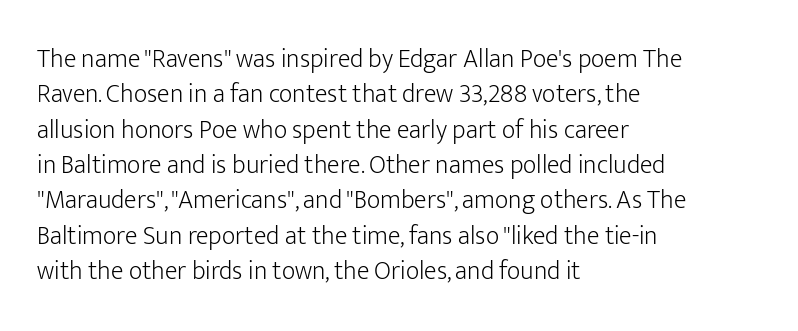
The image shows 26 px text type, upright; set left-aligned, normal line spacing (1.36x), normal letter spacing, not underlined.
